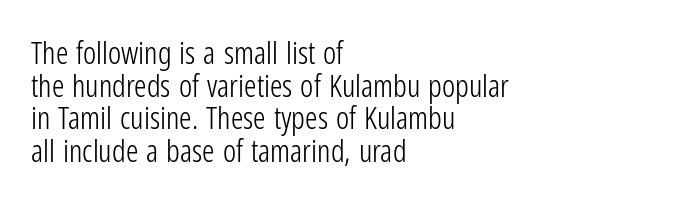
{"serif": "no", "italic": "no", "bold": "no", "weight": "light", "width": "condensed", "stroke_contrast": "low", "x_height": "medium", "monospaced": "no", "underline": "no", "align": "left", "line_spacing": "tight", "line_spacing_ratio": 1.05, "letter_spacing": "normal", "letter_spacing_em": 0.0, "glyph_px": 31}
